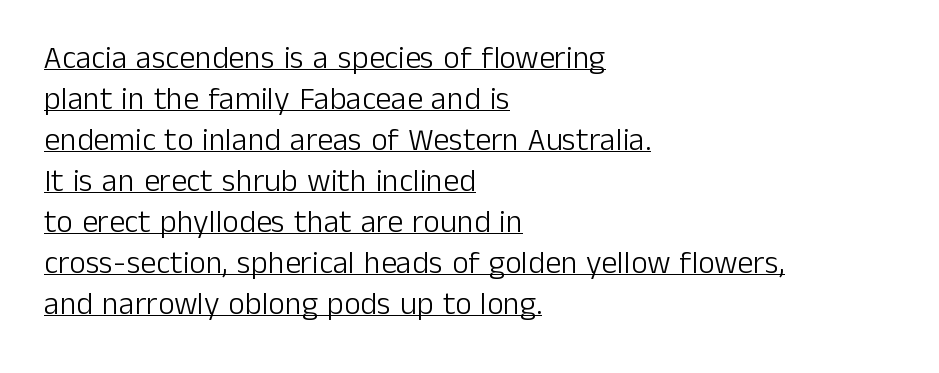
Note: no serifs on the glyphs. This is not heavy type; no bold has been used. Notice how the stems are strictly vertical — no italics here. A typographer would call this underscored text. Default kerning and tracking; the words read as compact shapes. Horizontal bands of white between lines are of average thickness.
